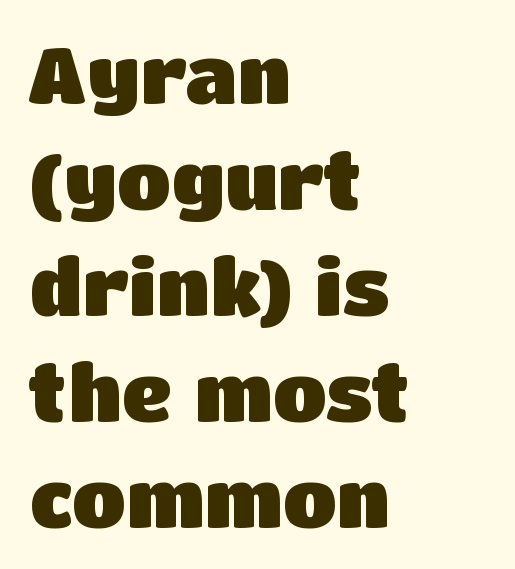
When letters stand straight like this, we call the style roman or upright. Think of a printed novel: that variable character pitch is what you see here. Characters follow at the spacing the type designer built in. Alignment: flush left. Type without underlining.
